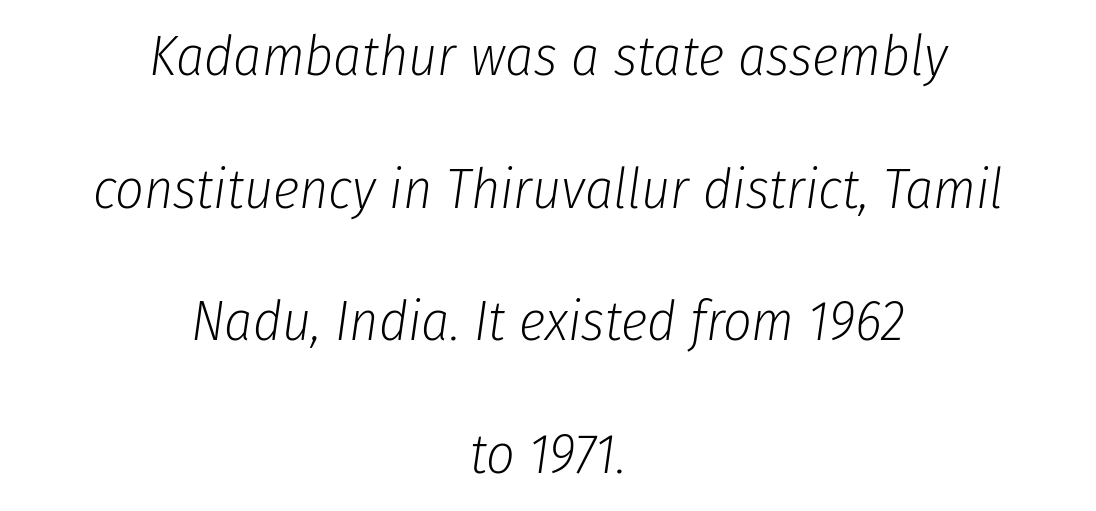
{"italic": "yes", "lean": "right", "slant_degrees": 8, "bold": "no", "weight": "light", "width": "condensed", "stroke_contrast": "low", "x_height": "medium", "monospaced": "no", "underline": "no", "align": "center", "line_spacing": "loose", "line_spacing_ratio": 2.37, "letter_spacing": "normal", "letter_spacing_em": 0.0, "glyph_px": 56}
